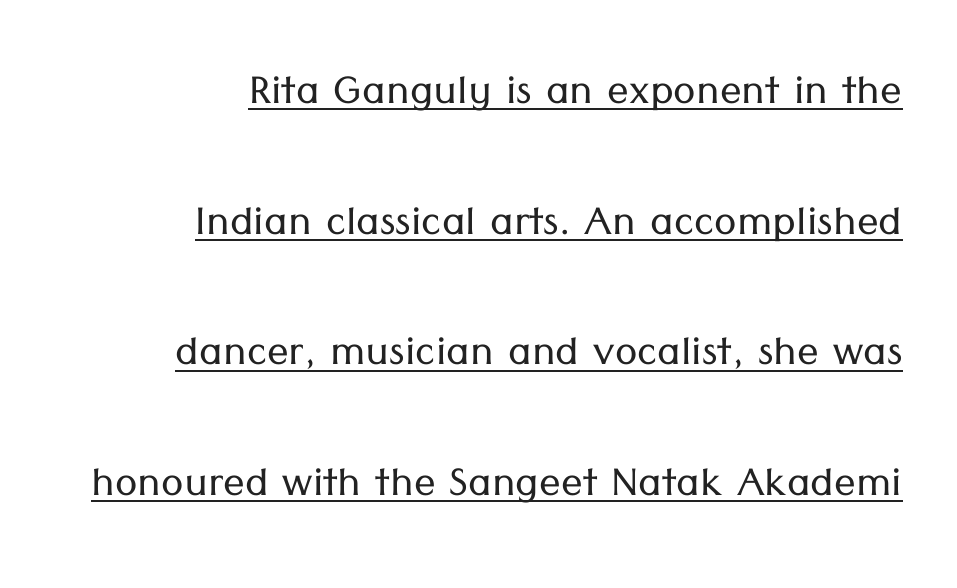
Q: Is the text bold? A: No.
Q: Is the text italic (slanted)? A: No, it is upright.
Q: Is the typeface a serif or a sans-serif typeface? A: Sans-serif.
Q: Is the text underlined? A: Yes.
Q: How is the paragraph aligned? A: Right-aligned.
Q: Is the spacing between letters normal or unusually wide? A: Normal.
Q: Is the spacing between lines tight, normal or loose? A: Loose.
Q: Width (condensed, normal, or wide)? A: Normal.
Q: Stroke contrast? A: Low.
Q: x-height? A: Medium.
Q: Monospaced? A: No.
